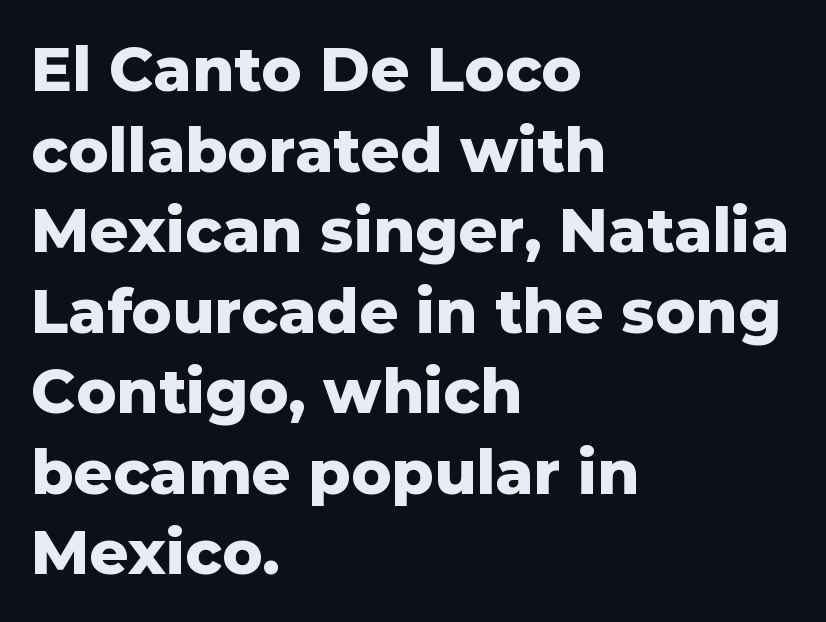
Q: Is the text bold? A: Yes.
Q: Is the text italic (slanted)? A: No, it is upright.
Q: Is the typeface a serif or a sans-serif typeface? A: Sans-serif.
Q: Is the text underlined? A: No.
Q: How is the paragraph aligned? A: Left-aligned.
Q: Is the spacing between letters normal or unusually wide? A: Normal.
Q: Is the spacing between lines tight, normal or loose? A: Normal.
Q: Width (condensed, normal, or wide)? A: Normal.
Q: Stroke contrast? A: Low.
Q: x-height? A: Medium.
Q: Monospaced? A: No.
